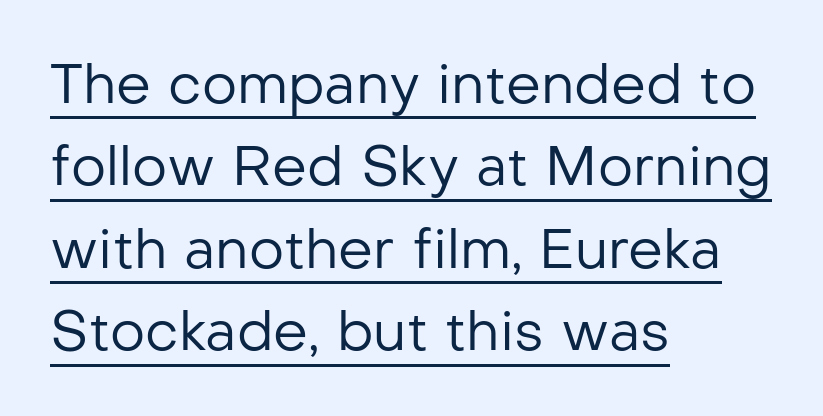
The image shows 55 px regular-weight sans-serif type, upright; set left-aligned, normal line spacing (1.5x), normal letter spacing, underlined; low stroke contrast and a medium x-height.
